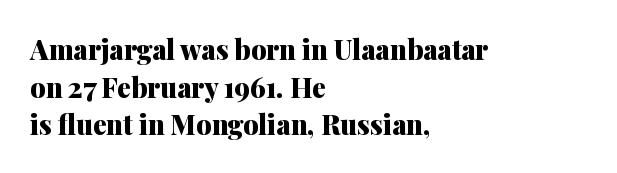
Its strokes are broad and dark, the hallmark of bold type. The letterforms sit shoulder to shoulder at normal distance. Horizontal alignment here is leftward, the default for most running prose. Each new line begins a customary step beneath the previous one. Has an underline been added? It has not. Characters remain perfectly vertical along every line.
